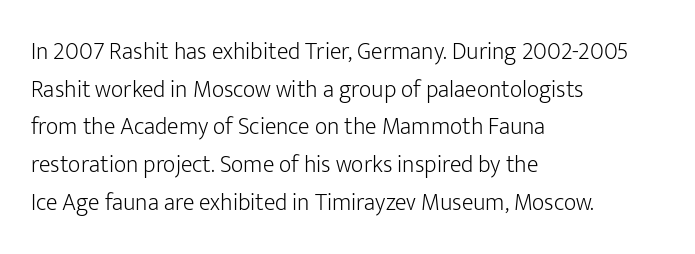
The setting favours the left margin, as ordinary paragraphs usually do. The face looks like a standard text weight, possibly lighter. Each row of text sits above clean, open space. Posture: straight, roman, zero tilt.
